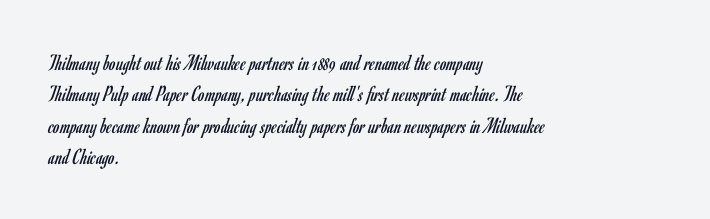
The image shows 23 px text type; set left-aligned, normal line spacing (1.36x), normal letter spacing, not underlined.
